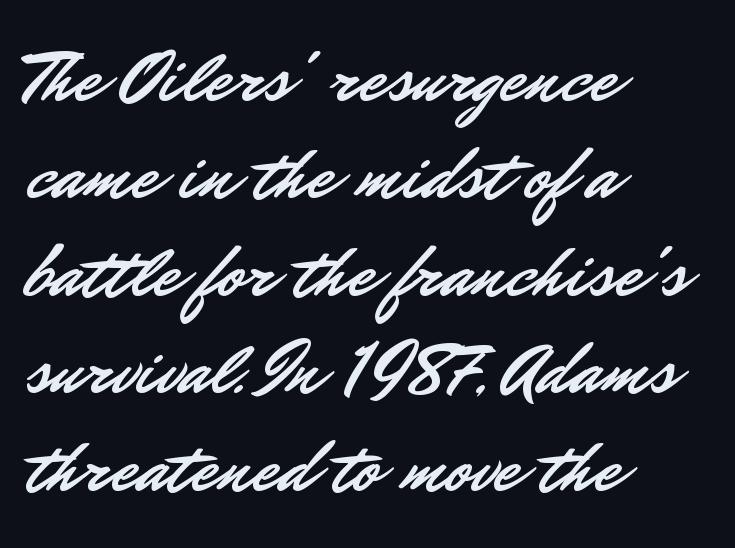
Q: Is the text italic (slanted)? A: Yes.
Q: Is the typeface a serif or a sans-serif typeface? A: Sans-serif.
Q: Is the text underlined? A: No.
Q: How is the paragraph aligned? A: Left-aligned.
Q: Is the spacing between letters normal or unusually wide? A: Normal.
Q: Is the spacing between lines tight, normal or loose? A: Normal.
Q: Width (condensed, normal, or wide)? A: Normal.
Q: Stroke contrast? A: Low.
Q: x-height? A: Small.
Q: Monospaced? A: No.
